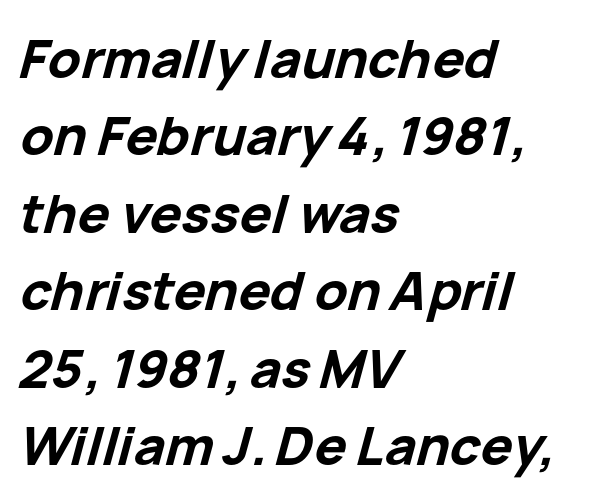
Q: Is the text bold? A: Yes.
Q: Is the text italic (slanted)? A: Yes, it leans right by about 15 degrees.
Q: Is the text underlined? A: No.
Q: How is the paragraph aligned? A: Left-aligned.
Q: Is the spacing between letters normal or unusually wide? A: Normal.
Q: Is the spacing between lines tight, normal or loose? A: Normal.
Q: Width (condensed, normal, or wide)? A: Normal.
Q: Stroke contrast? A: Low.
Q: x-height? A: Medium.
Q: Monospaced? A: No.
